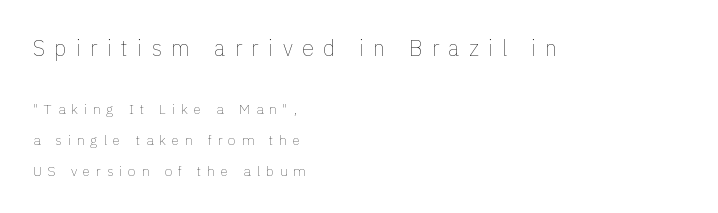
Clear beneath every line of the passage. Rows of type keep a wide berth in the vertical direction. The more generous point size was reserved for the upper chunk. Stem width sits at or under what a default text font uses.
